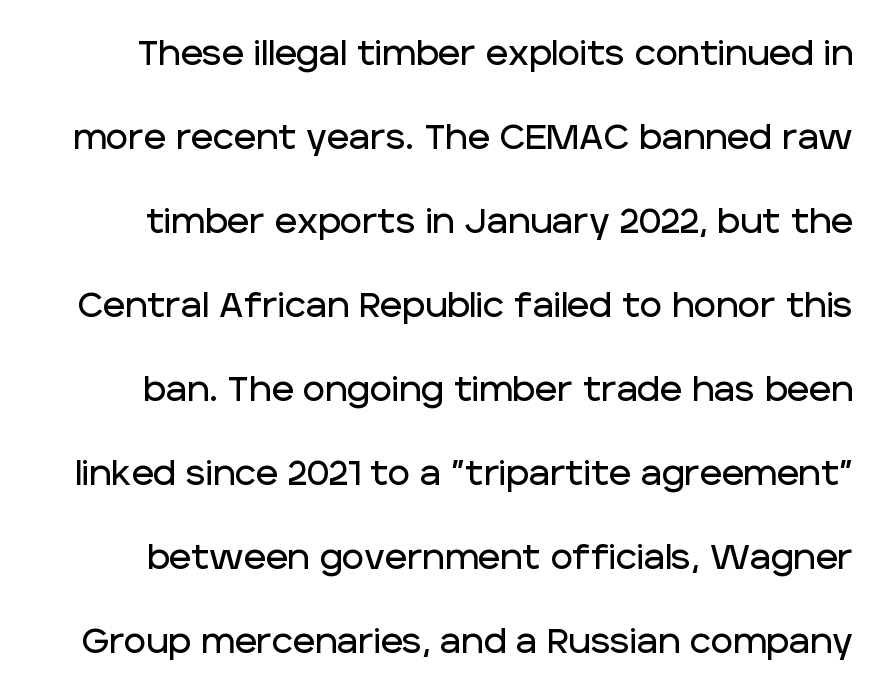
The image shows 34 px sans-serif type, upright; set loose line spacing (2.47x), normal letter spacing, not underlined; low stroke contrast and a large x-height.
